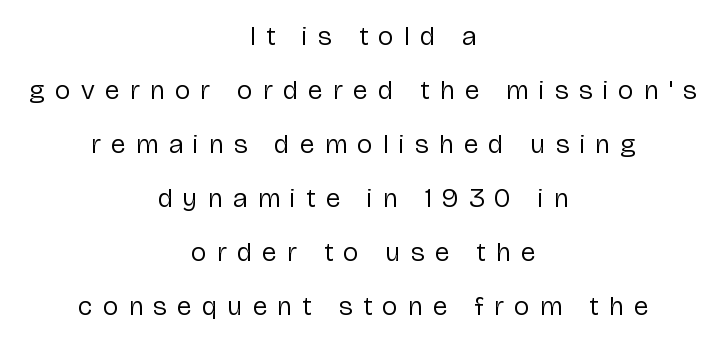
The image shows 27 px text type, upright; set centered, loose line spacing (2.0x), unusually wide letter spacing (+0.39 em), not underlined.
